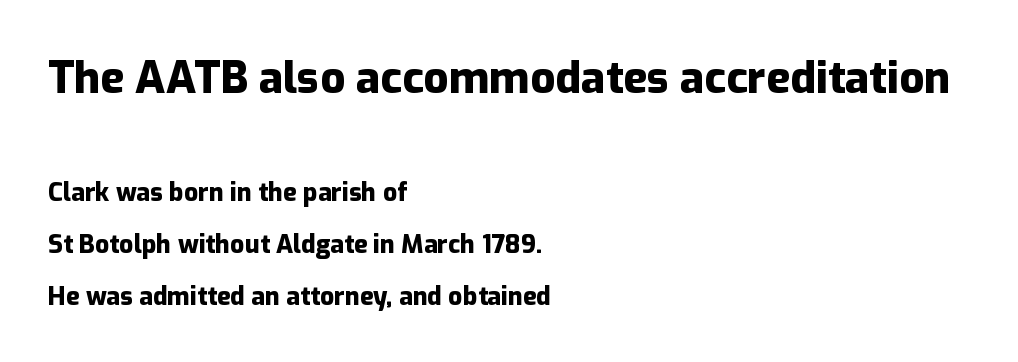
{"serif": "no", "italic": "no", "bold": "yes", "weight": "heavy", "width": "normal", "stroke_contrast": "low", "x_height": "medium", "monospaced": "no", "underline": "no", "align": "left", "line_spacing": "loose", "line_spacing_ratio": 2.08, "letter_spacing": "normal", "letter_spacing_em": 0.0, "larger_block": "first", "size_ratio": 1.76, "glyph_px": 44}
